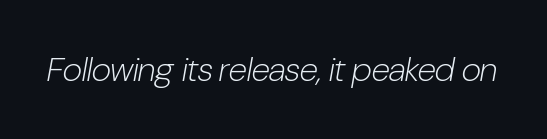
{"italic": "yes", "lean": "right", "slant_degrees": 10, "bold": "no", "weight": "light", "width": "condensed", "stroke_contrast": "low", "x_height": "medium", "monospaced": "no", "underline": "no", "letter_spacing": "normal", "letter_spacing_em": 0.0, "glyph_px": 34}
